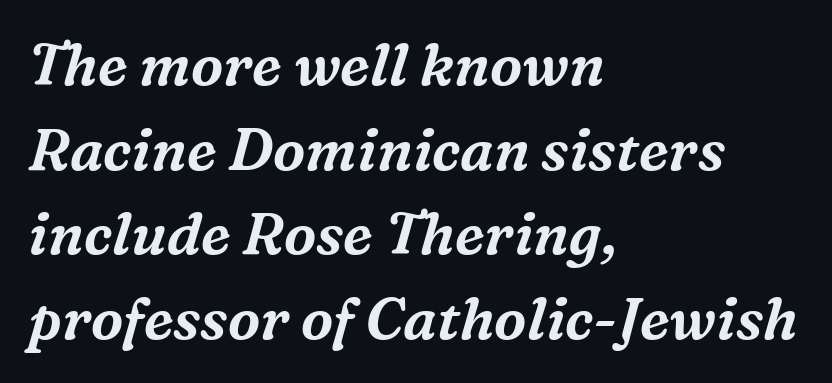
Q: Is the text italic (slanted)? A: Yes, it leans right by about 16 degrees.
Q: Is the typeface a serif or a sans-serif typeface? A: Serif.
Q: Is the text underlined? A: No.
Q: How is the paragraph aligned? A: Left-aligned.
Q: Is the spacing between letters normal or unusually wide? A: Normal.
Q: Is the spacing between lines tight, normal or loose? A: Normal.
Q: Width (condensed, normal, or wide)? A: Normal.
Q: Stroke contrast? A: Medium.
Q: x-height? A: Medium.
Q: Monospaced? A: No.
